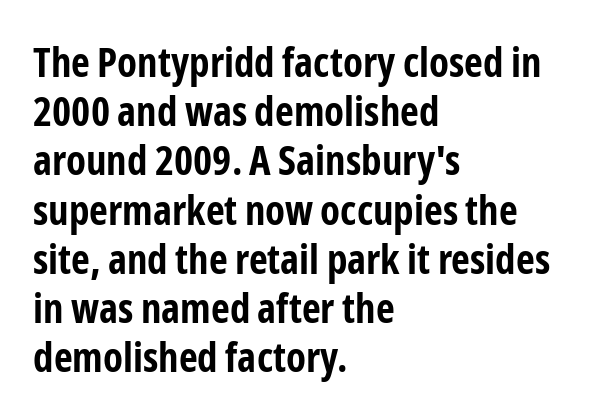
The image shows 41 px bold, condensed sans-serif type, upright; set left-aligned, line spacing 1.2x, normal letter spacing, not underlined; low stroke contrast and a medium x-height.
